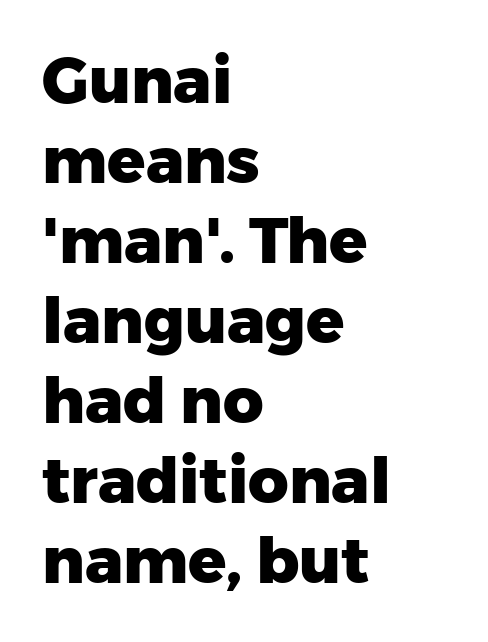
Q: Is the text bold? A: Yes.
Q: Is the text italic (slanted)? A: No, it is upright.
Q: Is the typeface a serif or a sans-serif typeface? A: Sans-serif.
Q: Is the text underlined? A: No.
Q: How is the paragraph aligned? A: Left-aligned.
Q: Is the spacing between letters normal or unusually wide? A: Normal.
Q: Is the spacing between lines tight, normal or loose? A: Normal.
Q: Width (condensed, normal, or wide)? A: Normal.
Q: Stroke contrast? A: Low.
Q: x-height? A: Medium.
Q: Monospaced? A: No.
